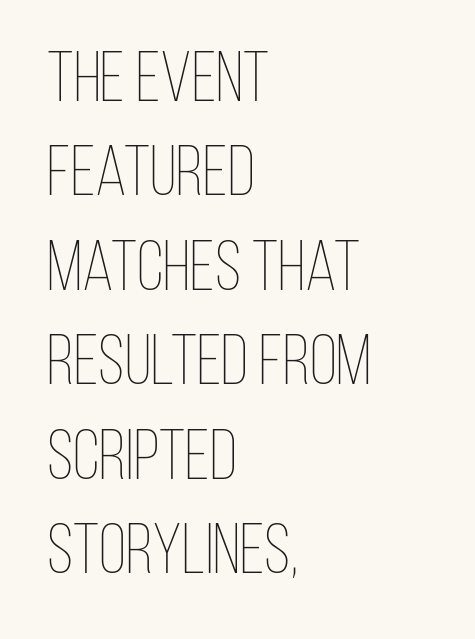
{"italic": "no", "bold": "no", "weight": "thin", "width": "condensed", "stroke_contrast": "low", "x_height": "large", "monospaced": "no", "underline": "no", "align": "left", "line_spacing": "normal", "line_spacing_ratio": 1.33, "letter_spacing": "normal", "letter_spacing_em": 0.0, "glyph_px": 71}
